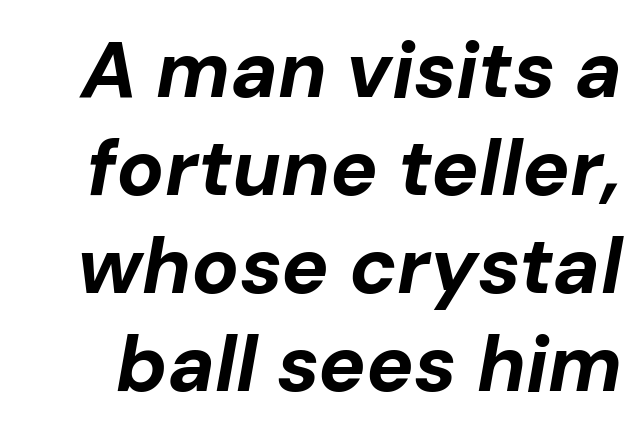
Would a proofreader flag this as italicized? Yes. Spacing verdict: proportional, widths tailored to each character. The strip under each line holds only bare page. This is heavy type, rendered in bold. Honestly, the letter spacing is just normal — you wouldn't notice it.
